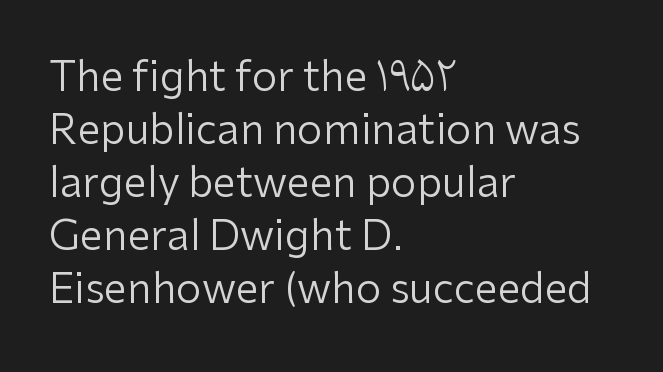
{"serif": "no", "italic": "no", "bold": "no", "weight": "regular", "width": "normal", "stroke_contrast": "low", "x_height": "medium", "monospaced": "no", "underline": "no", "align": "left", "line_spacing": "normal", "line_spacing_ratio": 1.29, "letter_spacing": "normal", "letter_spacing_em": 0.0, "glyph_px": 41}
